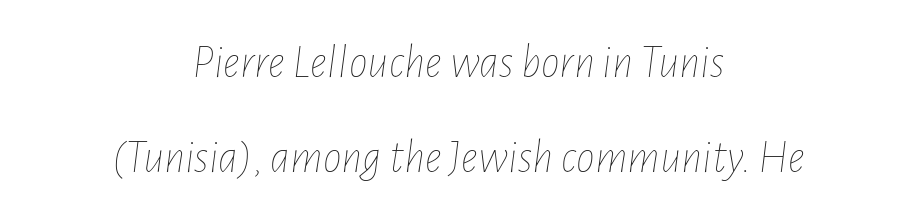
{"italic": "yes", "lean": "right", "slant_degrees": 7, "bold": "no", "weight": "thin", "width": "condensed", "stroke_contrast": "low", "x_height": "medium", "monospaced": "no", "underline": "no", "align": "center", "line_spacing": "loose", "line_spacing_ratio": 2.02, "letter_spacing": "normal", "letter_spacing_em": 0.0, "glyph_px": 47}
